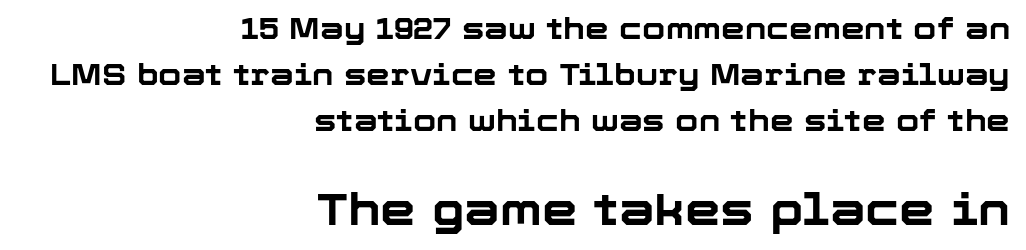
The image shows 45 px bold sans-serif type, upright; set right-aligned, normal line spacing (1.54x), normal letter spacing, not underlined; the second (bottom) block is 1.5x larger; low stroke contrast and a medium x-height.
